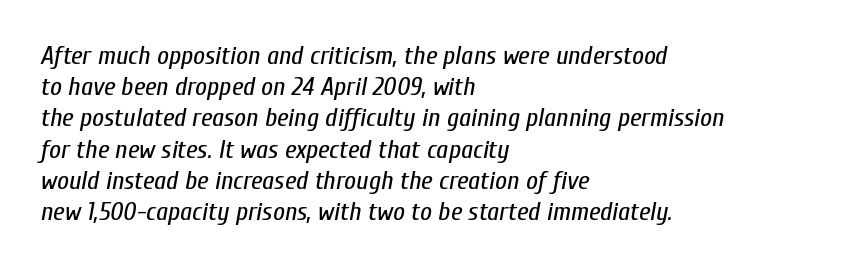
Q: Is the text bold? A: No.
Q: Is the text italic (slanted)? A: Yes, it leans right by about 10 degrees.
Q: Is the text underlined? A: No.
Q: How is the paragraph aligned? A: Left-aligned.
Q: Is the spacing between letters normal or unusually wide? A: Normal.
